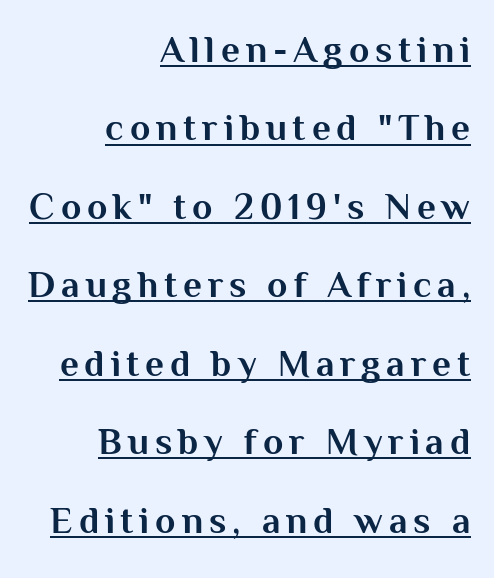
{"serif": "no", "italic": "no", "bold": "yes", "weight": "bold", "width": "normal", "stroke_contrast": "medium", "x_height": "medium", "monospaced": "no", "underline": "yes", "align": "right", "line_spacing": "loose", "line_spacing_ratio": 2.12, "glyph_px": 37}
